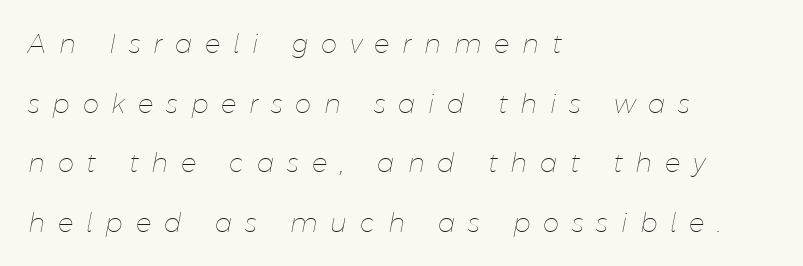
Q: Is the text bold? A: No.
Q: Is the text italic (slanted)? A: Yes, it leans right by about 11 degrees.
Q: Is the text underlined? A: No.
Q: How is the paragraph aligned? A: Left-aligned.
Q: Is the spacing between letters normal or unusually wide? A: Unusually wide.
Q: Is the spacing between lines tight, normal or loose? A: Loose.
